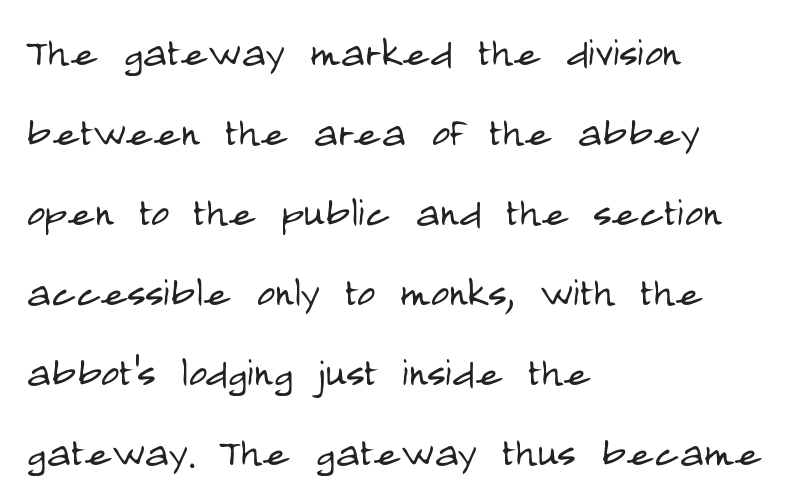
Q: Is the text bold? A: No.
Q: Is the text italic (slanted)? A: No, it is upright.
Q: Is the typeface a serif or a sans-serif typeface? A: Sans-serif.
Q: Is the text underlined? A: No.
Q: How is the paragraph aligned? A: Left-aligned.
Q: Is the spacing between letters normal or unusually wide? A: Normal.
Q: Is the spacing between lines tight, normal or loose? A: Normal.
Q: Width (condensed, normal, or wide)? A: Condensed.
Q: Stroke contrast? A: Low.
Q: x-height? A: Large.
Q: Monospaced? A: No.
